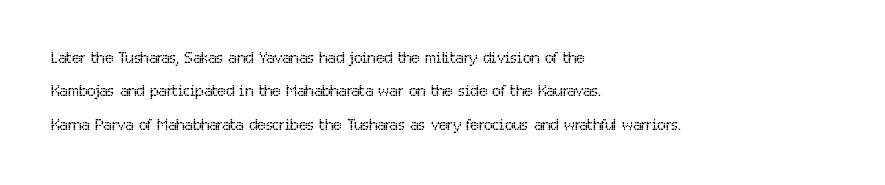
Q: Is the text bold? A: No.
Q: Is the text italic (slanted)? A: No, it is upright.
Q: Is the text underlined? A: No.
Q: How is the paragraph aligned? A: Left-aligned.
Q: Is the spacing between letters normal or unusually wide? A: Normal.
Q: Is the spacing between lines tight, normal or loose? A: Normal.
